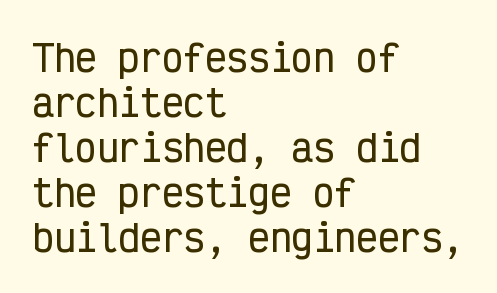
{"serif": "no", "italic": "no", "width": "condensed", "stroke_contrast": "low", "x_height": "medium", "monospaced": "yes", "underline": "no", "align": "left", "line_spacing": "normal", "line_spacing_ratio": 1.25, "letter_spacing": "normal", "letter_spacing_em": 0.0, "glyph_px": 36}
